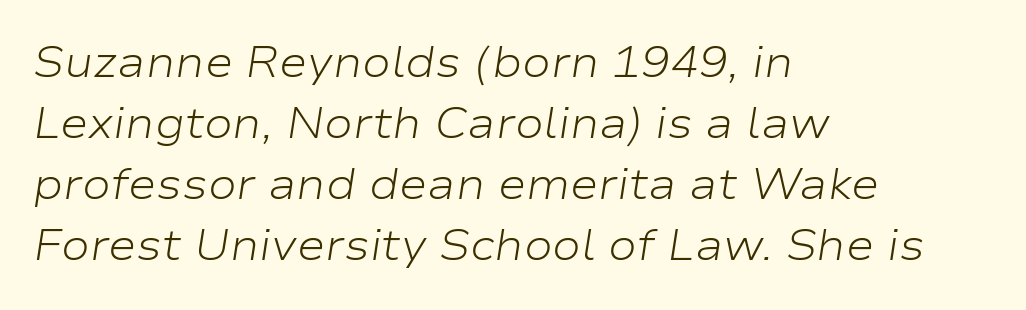
{"italic": "yes", "lean": "right", "slant_degrees": 9, "bold": "no", "weight": "light", "width": "wide", "stroke_contrast": "low", "x_height": "medium", "monospaced": "no", "underline": "no", "align": "left", "line_spacing": "normal", "line_spacing_ratio": 1.42, "letter_spacing": "normal", "letter_spacing_em": 0.0, "glyph_px": 43}
